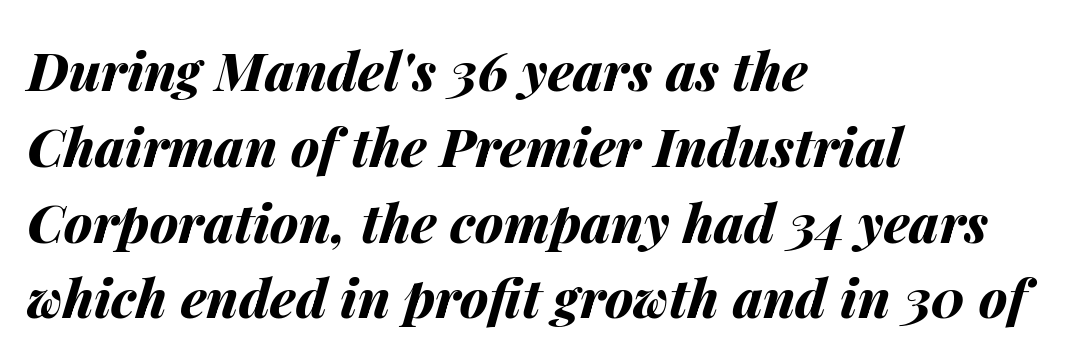
Here the designer chose a conventional face with non-uniform glyph widths. The typography opts for an oblique posture over an upright one. Honestly, the row spacing looks completely unremarkable. The specimen omits any rule beneath the text block's lines. On the weight axis this lands at bold, roughly 700. The ragged edge is on the right, which tells us the setting is flush left.
